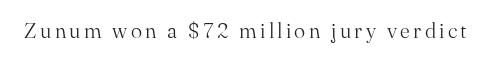
Q: Is the text bold? A: No.
Q: Is the text italic (slanted)? A: No, it is upright.
Q: Is the text underlined? A: No.
